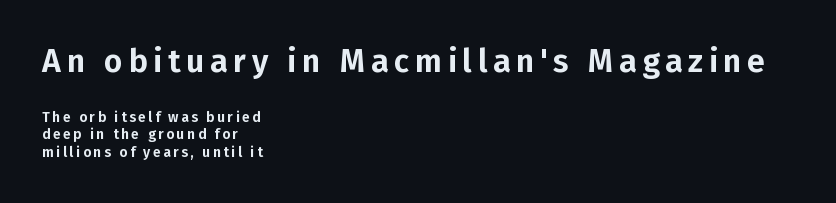
You could not count columns in this text — the font is proportionally spaced. Italic? Not at all — the glyphs are vertical. Nope, no serifs anywhere on these letters. Type size steps down from the first block to the second.
